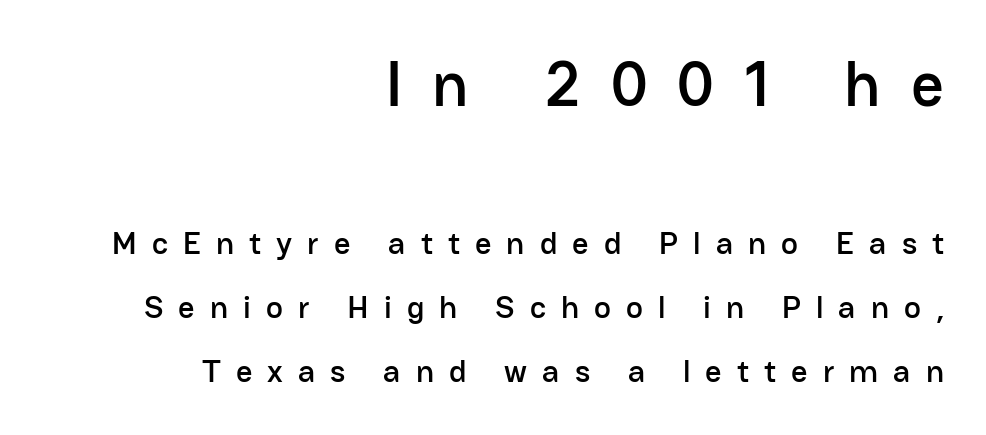
The image shows 64 px sans-serif type, upright; set right-aligned, loose line spacing (2.01x), unusually wide letter spacing (+0.47 em), not underlined; the first (top) block is 2.0x larger; low stroke contrast and a medium x-height.
